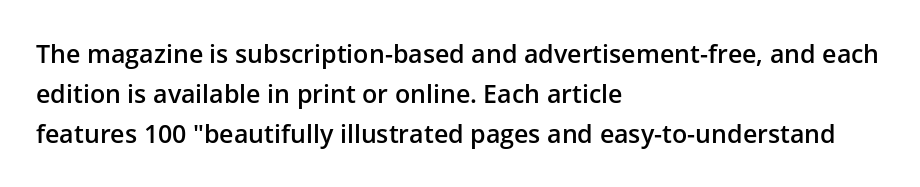
{"italic": "no", "bold": "semi", "underline": "no", "align": "left", "line_spacing": "normal", "line_spacing_ratio": 1.6, "letter_spacing": "normal", "letter_spacing_em": 0.0, "glyph_px": 25}
